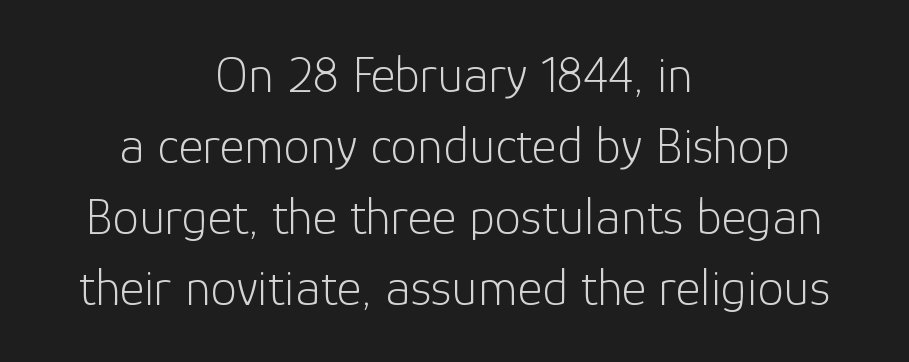
The image shows 53 px light sans-serif type, upright; set centered, normal line spacing (1.34x), normal letter spacing, not underlined; low stroke contrast and a medium x-height.
